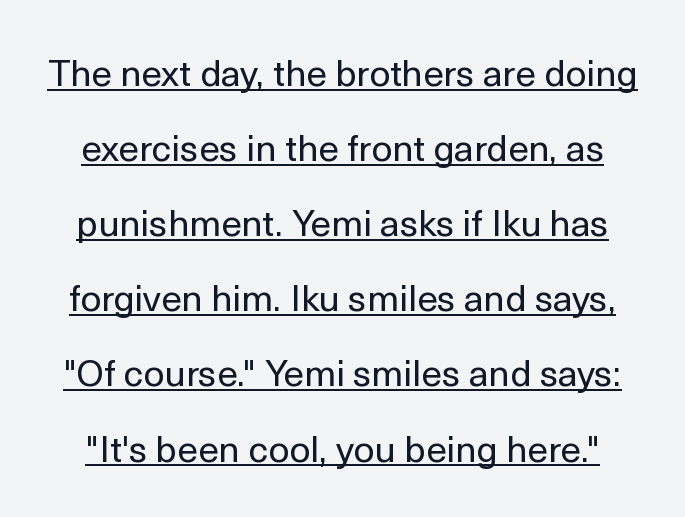
You can tell it's not italic because the verticals are truly vertical. Rows of type keep a wide berth in the vertical direction. The tracking reads as untouched default to a designer's eye. The typeface chosen for these lines omits serifs.
